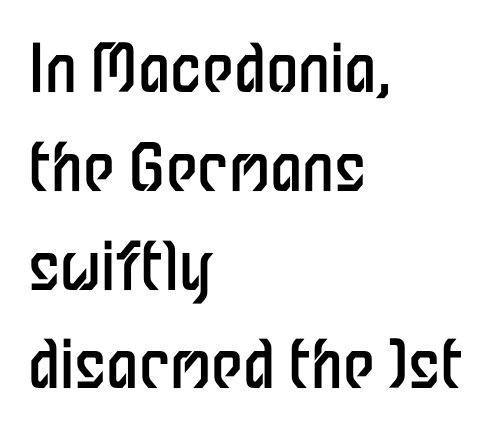
The image shows 65 px regular-weight, condensed sans-serif type, upright; set left-aligned, normal line spacing (1.52x), normal letter spacing, not underlined; low stroke contrast and a medium x-height.
